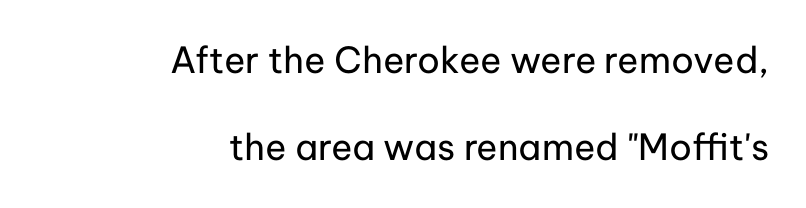
Q: Is the text bold? A: No.
Q: Is the text italic (slanted)? A: No, it is upright.
Q: Is the typeface a serif or a sans-serif typeface? A: Sans-serif.
Q: Is the text underlined? A: No.
Q: How is the paragraph aligned? A: Right-aligned.
Q: Is the spacing between letters normal or unusually wide? A: Normal.
Q: Is the spacing between lines tight, normal or loose? A: Loose.
Q: Width (condensed, normal, or wide)? A: Normal.
Q: Stroke contrast? A: Low.
Q: x-height? A: Medium.
Q: Monospaced? A: No.
